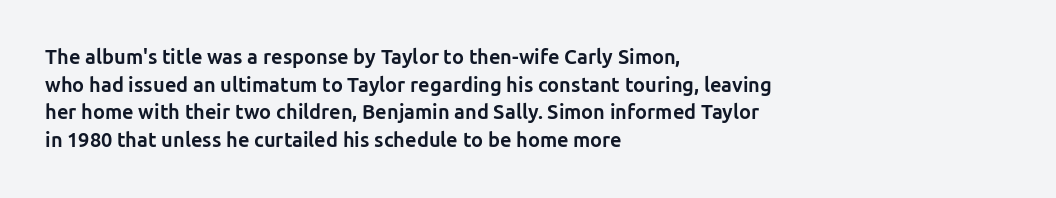
Q: Is the text bold? A: Yes.
Q: Is the text italic (slanted)? A: No, it is upright.
Q: Is the text underlined? A: No.
Q: How is the paragraph aligned? A: Left-aligned.
Q: Is the spacing between letters normal or unusually wide? A: Normal.
Q: Is the spacing between lines tight, normal or loose? A: Normal.
